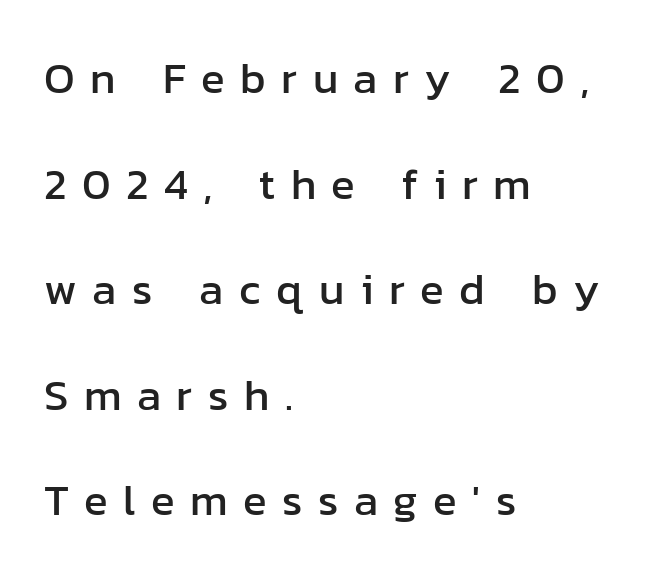
Horizontal bands of white between lines are thick stripes. You can tell it's not italic because the verticals are truly vertical. The paragraph has a hard left edge and a soft right edge. Classification — sans serif. The passage shown is not underscored anywhere. Students, note that the glyphs here are deliberately spaced far apart.
